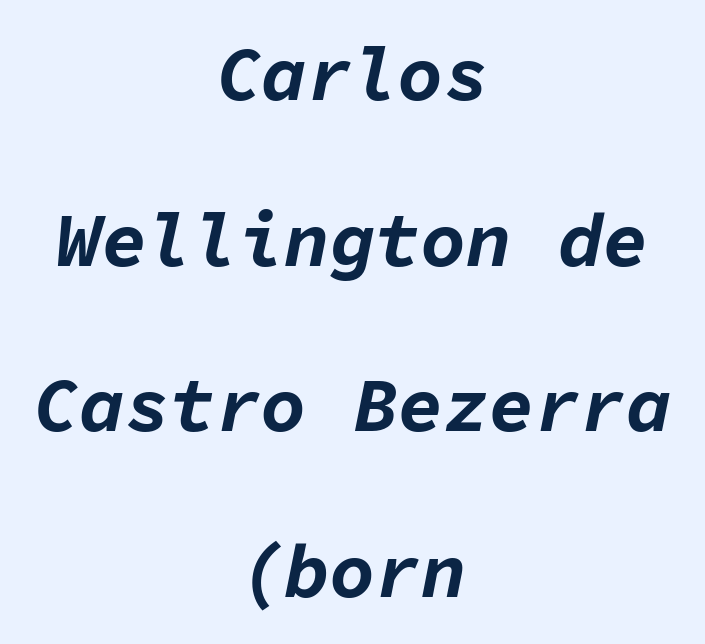
Q: Is the text bold? A: Yes.
Q: Is the text italic (slanted)? A: Yes, it leans right by about 11 degrees.
Q: Is the text underlined? A: No.
Q: How is the paragraph aligned? A: Centered.
Q: Is the spacing between letters normal or unusually wide? A: Normal.
Q: Is the spacing between lines tight, normal or loose? A: Loose.
Q: Width (condensed, normal, or wide)? A: Normal.
Q: Stroke contrast? A: Low.
Q: x-height? A: Medium.
Q: Monospaced? A: Yes.
